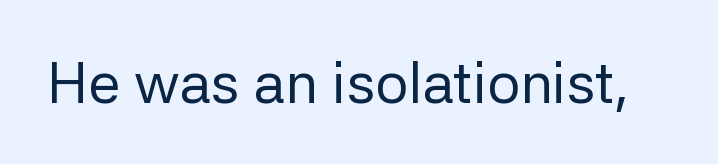
The image shows 58 px regular-weight sans-serif type, upright; set normal letter spacing, not underlined; low stroke contrast and a medium x-height.
